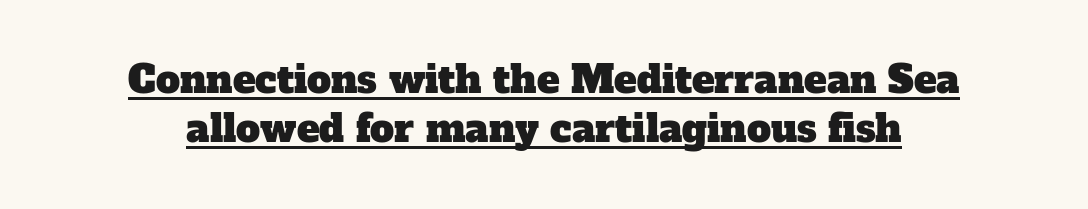
Q: Is the typeface a serif or a sans-serif typeface? A: Serif.
Q: Is the text underlined? A: Yes.
Q: How is the paragraph aligned? A: Centered.
Q: Is the spacing between letters normal or unusually wide? A: Normal.
Q: Is the spacing between lines tight, normal or loose? A: Normal.
Q: Width (condensed, normal, or wide)? A: Normal.
Q: Stroke contrast? A: Low.
Q: x-height? A: Medium.
Q: Monospaced? A: No.
